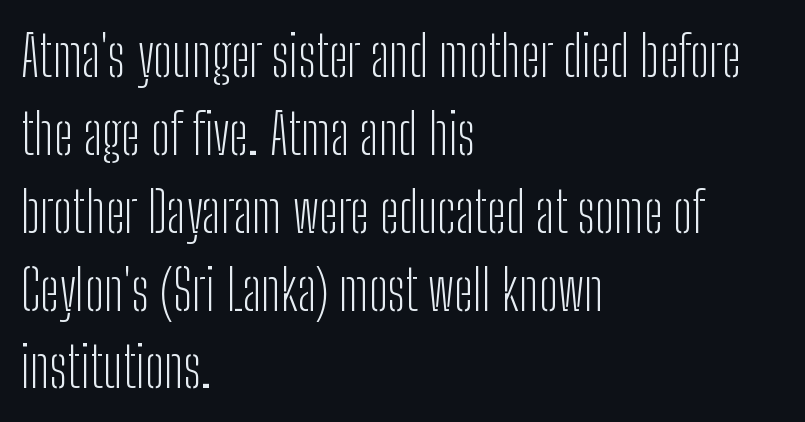
Q: Is the text bold? A: No.
Q: Is the text italic (slanted)? A: No, it is upright.
Q: Is the typeface a serif or a sans-serif typeface? A: Sans-serif.
Q: Is the text underlined? A: No.
Q: How is the paragraph aligned? A: Left-aligned.
Q: Is the spacing between letters normal or unusually wide? A: Normal.
Q: Is the spacing between lines tight, normal or loose? A: Normal.
Q: Width (condensed, normal, or wide)? A: Condensed.
Q: Stroke contrast? A: Low.
Q: x-height? A: Medium.
Q: Monospaced? A: No.
